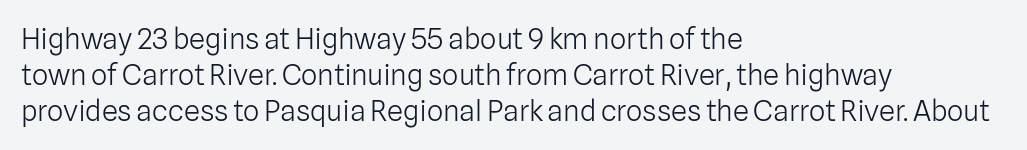
{"serif": "no", "italic": "no", "bold": "no", "weight": "light", "width": "normal", "stroke_contrast": "low", "x_height": "medium", "monospaced": "no", "underline": "no", "align": "left", "line_spacing": "normal", "line_spacing_ratio": 1.25, "letter_spacing": "normal", "letter_spacing_em": 0.0, "glyph_px": 29}
